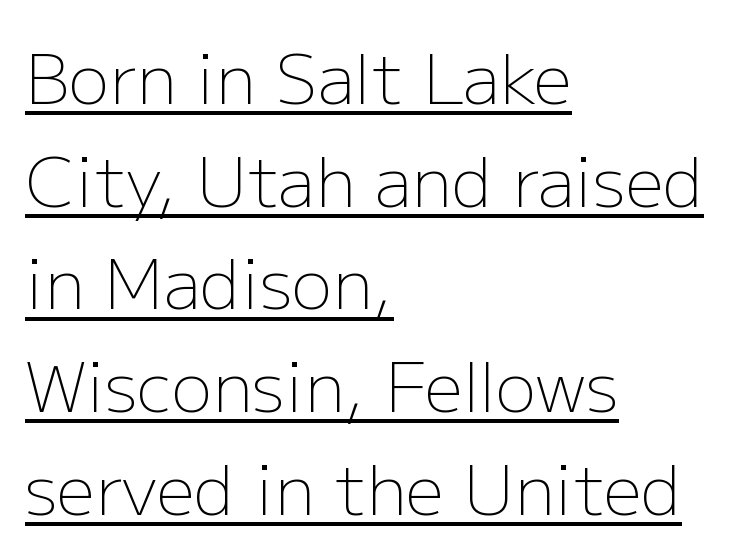
The words here are underlined. Regarding leading, the lines here are spaced in the standard way. Glyph-to-glyph distance matches everyday printed text. Varying glyph widths throughout — classic text-font behaviour.
